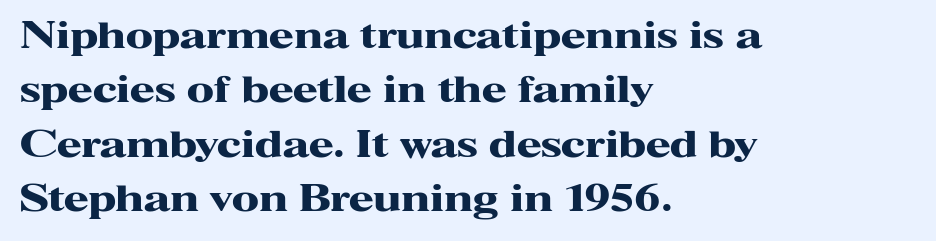
Spacing between characters is what you'd get straight out of the box. Does the type have serifs? Yes, each stem ends in a small foot. No word sits above an underline. The paragraph has a hard left edge and a soft right edge.
